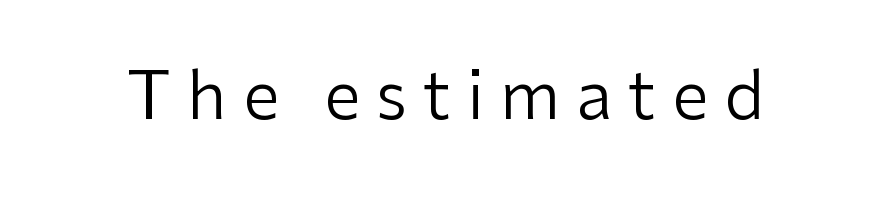
{"serif": "no", "italic": "no", "bold": "no", "weight": "regular", "width": "normal", "stroke_contrast": "low", "x_height": "medium", "monospaced": "no", "underline": "no", "letter_spacing": "wide", "letter_spacing_em": 0.24, "glyph_px": 66}
